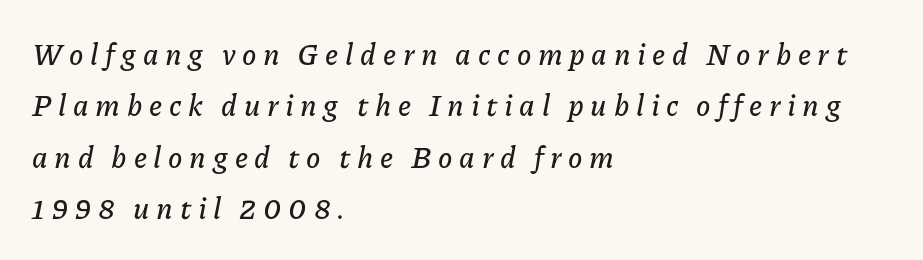
Q: Is the text italic (slanted)? A: Yes, it leans right by about 11 degrees.
Q: Is the text underlined? A: No.
Q: How is the paragraph aligned? A: Left-aligned.
Q: Is the spacing between letters normal or unusually wide? A: Unusually wide.
Q: Width (condensed, normal, or wide)? A: Normal.
Q: Stroke contrast? A: Low.
Q: x-height? A: Medium.
Q: Monospaced? A: No.
